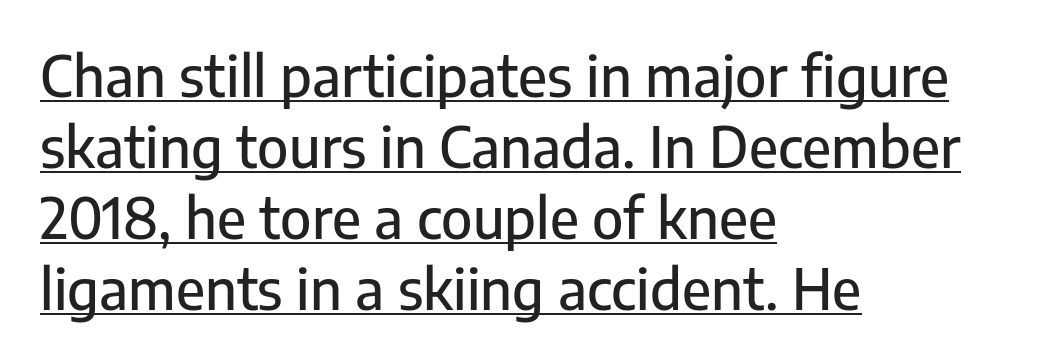
{"serif": "no", "italic": "no", "width": "normal", "stroke_contrast": "low", "x_height": "medium", "monospaced": "no", "underline": "yes", "align": "left", "line_spacing": "normal", "line_spacing_ratio": 1.29, "letter_spacing": "normal", "letter_spacing_em": 0.0, "glyph_px": 55}
